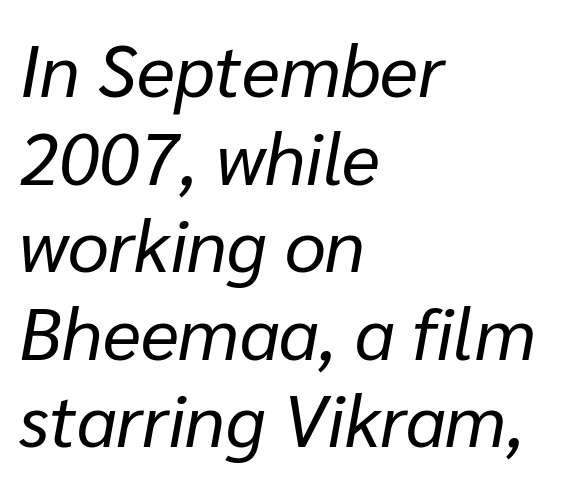
Q: Is the text bold? A: No.
Q: Is the text italic (slanted)? A: Yes, it leans right by about 10 degrees.
Q: Is the text underlined? A: No.
Q: How is the paragraph aligned? A: Left-aligned.
Q: Is the spacing between letters normal or unusually wide? A: Normal.
Q: Width (condensed, normal, or wide)? A: Normal.
Q: Stroke contrast? A: Low.
Q: x-height? A: Medium.
Q: Monospaced? A: No.
